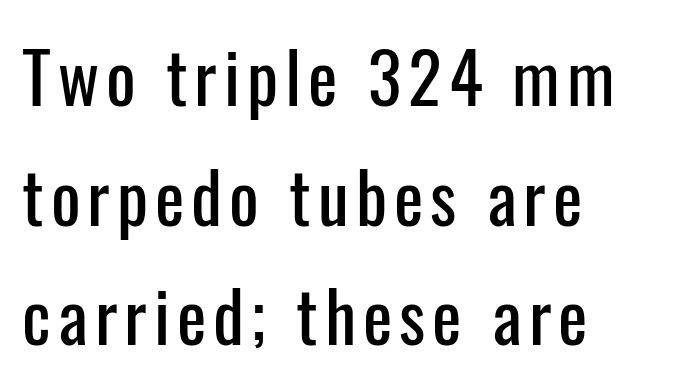
{"serif": "no", "italic": "no", "width": "condensed", "stroke_contrast": "low", "x_height": "medium", "monospaced": "no", "underline": "no", "align": "left", "line_spacing_ratio": 1.71, "glyph_px": 70}
